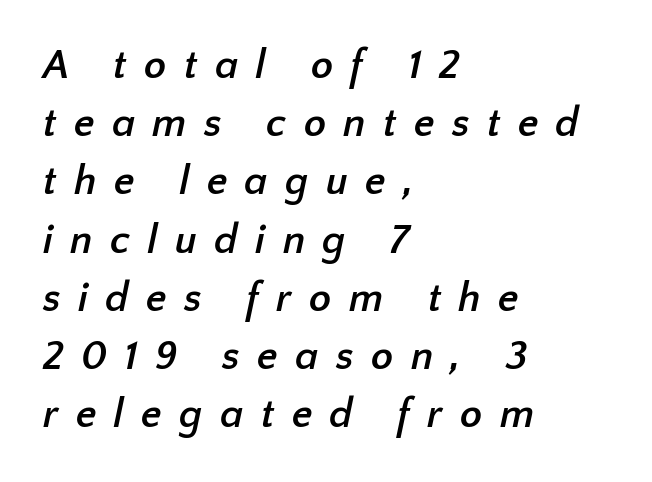
{"serif": "no", "bold": "yes", "weight": "semibold", "width": "normal", "stroke_contrast": "low", "x_height": "medium", "monospaced": "no", "underline": "no", "align": "left", "line_spacing": "normal", "line_spacing_ratio": 1.42, "letter_spacing": "wide", "letter_spacing_em": 0.42, "glyph_px": 41}
